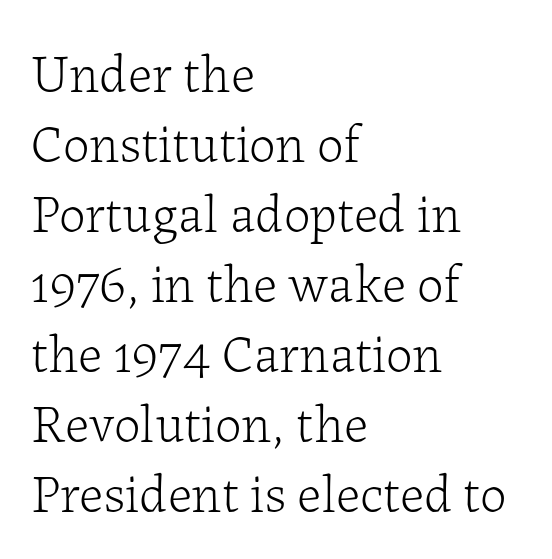
Look at the tracking — it's just the regular setting, nothing added. Baseline-to-baseline distance is the conventional proportion of letter height. Upright lettering throughout. The face used here is seriffed, in the tradition of book romans. The paragraph shown leans on its left margin. The gap between lines stays unmarked.
